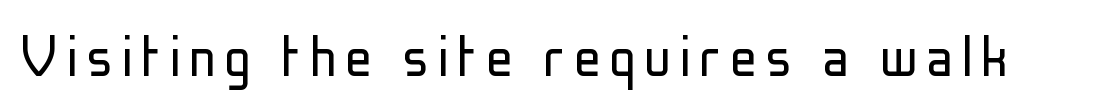
Ascenders rise straight up at ninety degrees. The rendering uses natural spacing where letterforms have individual widths. The words here are not underlined. To sum up the face: it is a sans, with no serifs. Weight class: somewhere from thin through regular.
